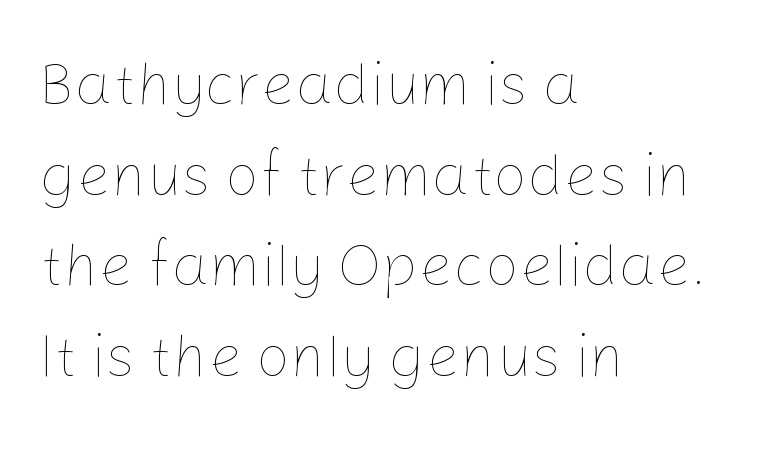
Spacing verdict: proportional, widths tailored to each character. One-word summary of the alignment: left. The letters sit at their default tracking, neither squeezed nor spread. Bold? No — there's no thickening of the strokes. No italicization has been applied; the sample stays upright.
